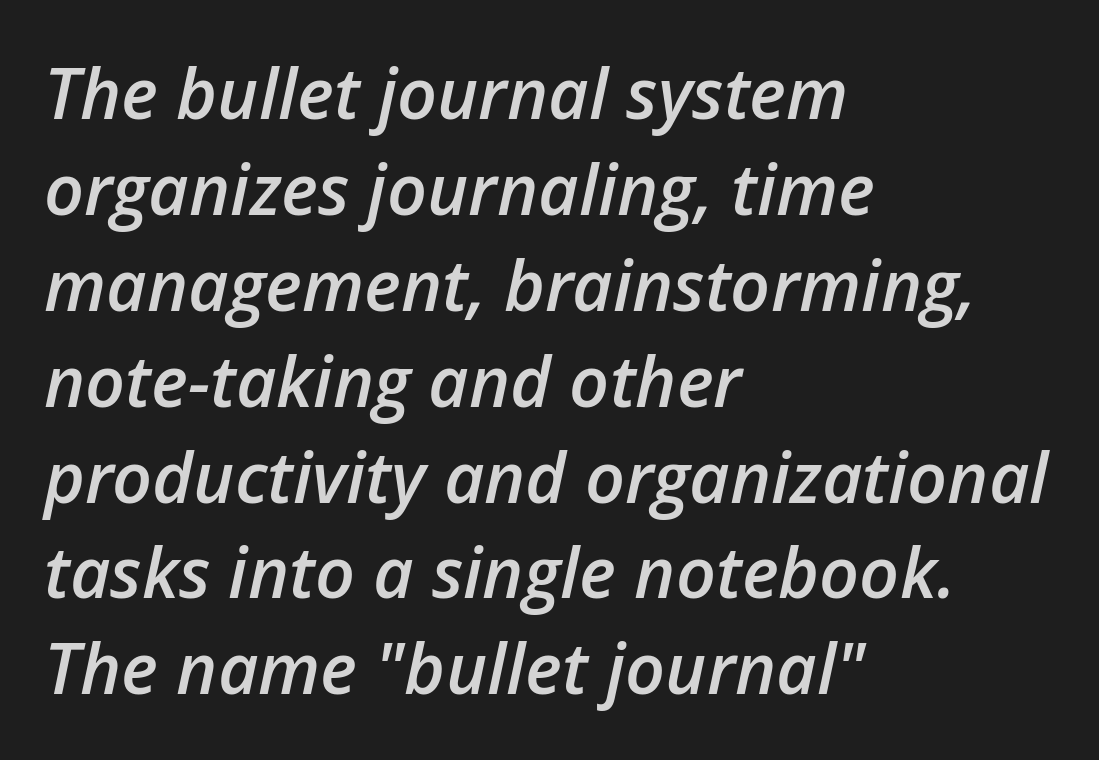
Q: Is the text bold? A: Semi-bold.
Q: Is the text italic (slanted)? A: Yes, it leans right by about 12 degrees.
Q: Is the text underlined? A: No.
Q: How is the paragraph aligned? A: Left-aligned.
Q: Is the spacing between letters normal or unusually wide? A: Normal.
Q: Is the spacing between lines tight, normal or loose? A: Normal.
Q: Width (condensed, normal, or wide)? A: Normal.
Q: Stroke contrast? A: Low.
Q: x-height? A: Medium.
Q: Monospaced? A: No.
